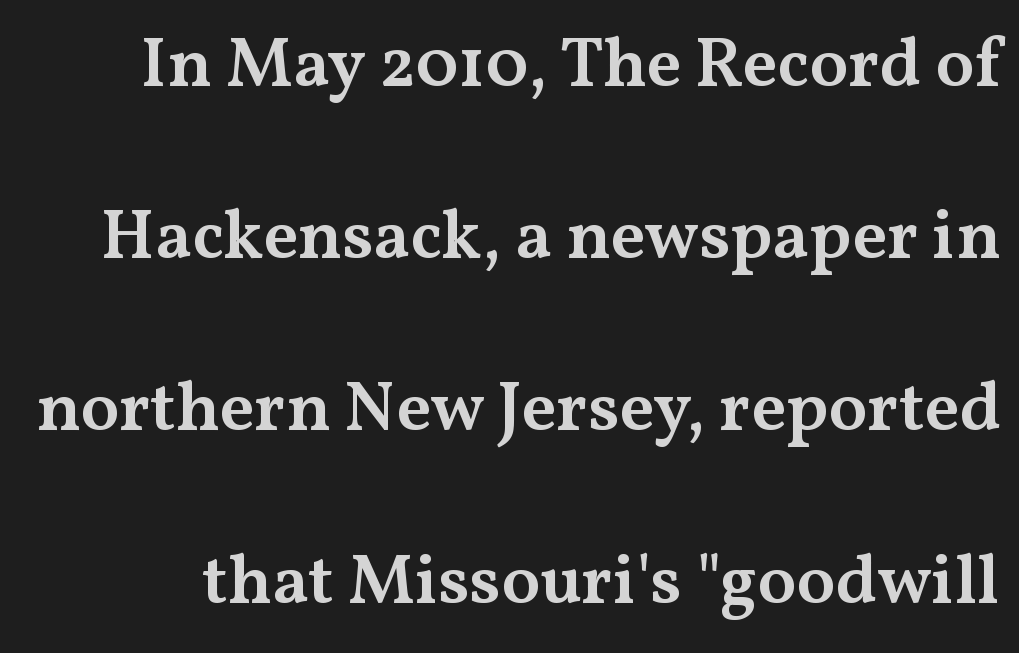
The image shows 70 px semibold, wide serif type, upright; set loose line spacing (2.46x), normal letter spacing, not underlined; medium stroke contrast and a medium x-height.
